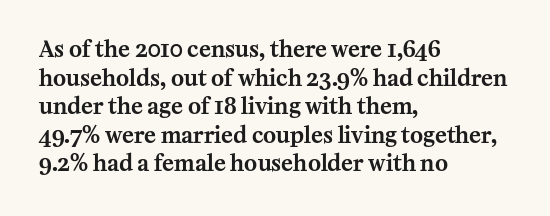
A normal amount of white space separates one row of letters from the next. Unmarked baselines from the first word to the last. These lines were composed using upright roman letters. Compared with typical body copy, the letter spacing here is the same. Line beginnings align vertically; line endings do not.
